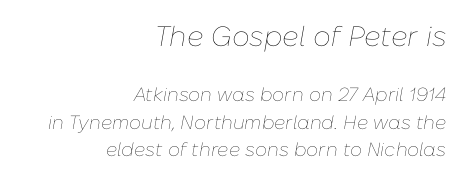
{"italic": "yes", "lean": "right", "slant_degrees": 10, "bold": "no", "weight": "thin", "width": "normal", "stroke_contrast": "low", "x_height": "medium", "monospaced": "no", "underline": "no", "align": "right", "line_spacing": "normal", "line_spacing_ratio": 1.43, "letter_spacing": "normal", "letter_spacing_em": 0.0, "larger_block": "first", "size_ratio": 1.47, "glyph_px": 28}
